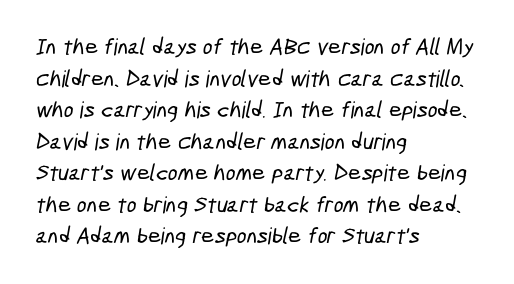
{"underline": "no", "align": "left", "line_spacing": "normal", "line_spacing_ratio": 1.37, "letter_spacing": "normal", "letter_spacing_em": 0.0, "glyph_px": 23}
